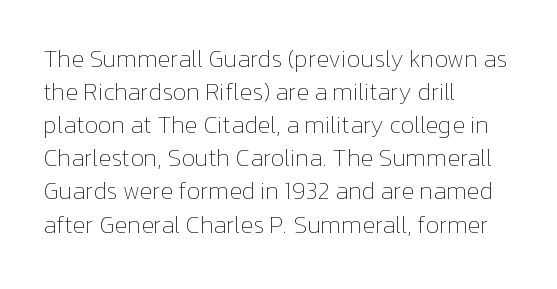
The image shows 24 px text type, upright; set left-aligned, normal line spacing (1.38x), normal letter spacing, not underlined.
